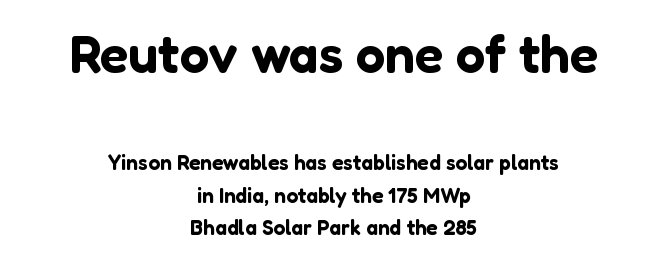
Compare the two chunks: the upper has the greater cap height. A bare baseline throughout the passage. These lines stack symmetrically, like a column narrowing and widening about its center. It's the straight-up-and-down kind of type. Tracking value appears to be zero — textbook default spacing.
